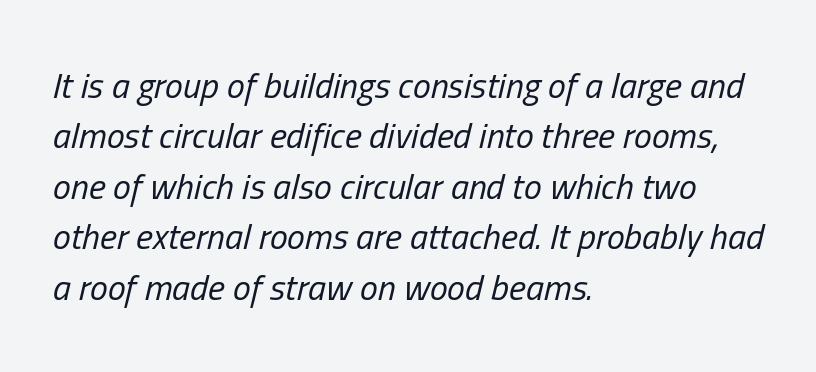
The image shows 36 px regular-weight, condensed type, italic (leaning right); set left-aligned, normal line spacing (1.4x), normal letter spacing, not underlined; low stroke contrast and a medium x-height.
